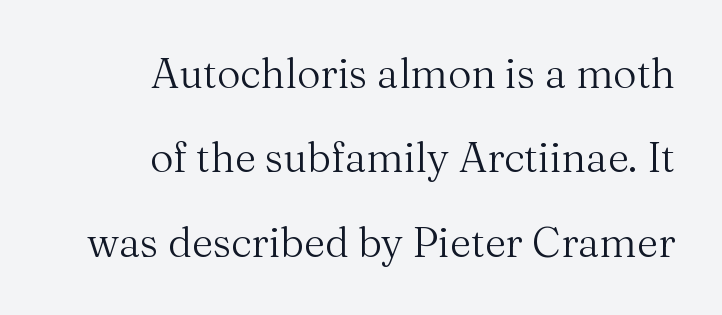
{"serif": "yes", "italic": "no", "bold": "no", "weight": "regular", "width": "normal", "stroke_contrast": "medium", "x_height": "medium", "monospaced": "no", "underline": "no", "align": "right", "line_spacing": "loose", "line_spacing_ratio": 2.06, "letter_spacing": "normal", "letter_spacing_em": 0.0, "glyph_px": 41}
